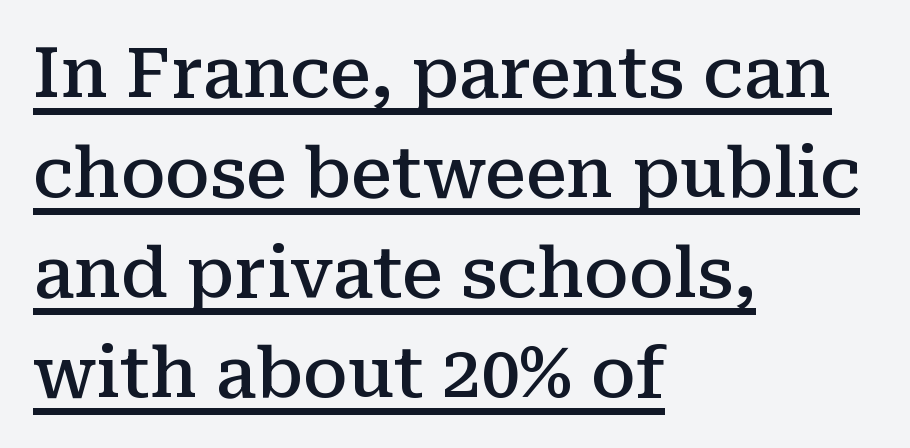
Q: Is the text bold? A: Semi-bold.
Q: Is the text italic (slanted)? A: No, it is upright.
Q: Is the typeface a serif or a sans-serif typeface? A: Serif.
Q: Is the text underlined? A: Yes.
Q: How is the paragraph aligned? A: Left-aligned.
Q: Is the spacing between letters normal or unusually wide? A: Normal.
Q: Is the spacing between lines tight, normal or loose? A: Normal.
Q: Width (condensed, normal, or wide)? A: Normal.
Q: Stroke contrast? A: Medium.
Q: x-height? A: Medium.
Q: Monospaced? A: No.
